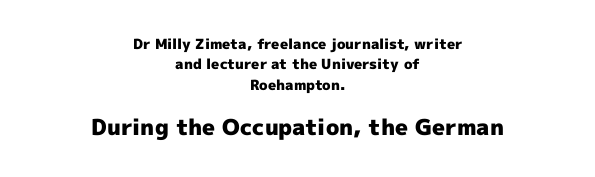
Q: Is the text bold? A: Yes.
Q: Is the text italic (slanted)? A: No, it is upright.
Q: Is the text underlined? A: No.
Q: How is the paragraph aligned? A: Centered.
Q: Is the spacing between letters normal or unusually wide? A: Normal.
Q: Is the spacing between lines tight, normal or loose? A: Normal.
Q: Which block of text is set in a larger size, the first (top) or the second (bottom)? A: The second (bottom) one.
